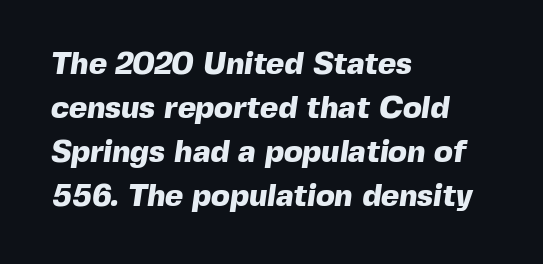
The image shows 31 px heavy sans-serif type; set left-aligned, normal line spacing (1.42x), normal letter spacing, not underlined; a medium x-height.
